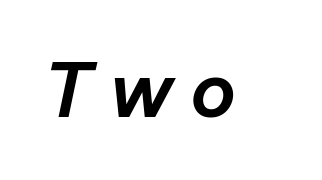
The letters advance in unequal steps, a hallmark of proportional type. The foot of each line stays bare and open. Here the glyphs are tracked loosely, breaking word shapes into spaced letters. The whole block is typeset with a tilt.
